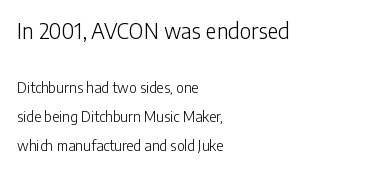
The image shows 21 px text type, upright; set left-aligned, loose line spacing (2.09x), normal letter spacing, not underlined; the first (top) block is 1.5x larger.
